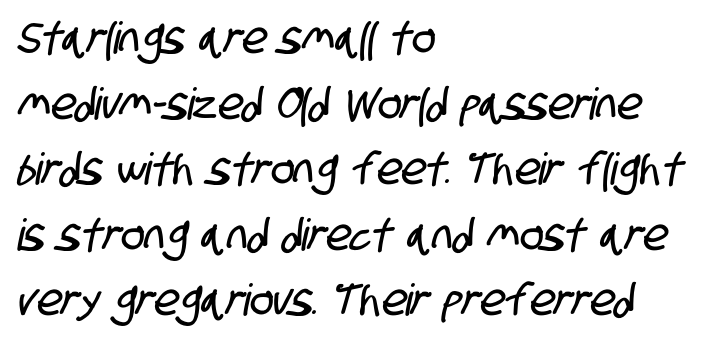
Q: Is the typeface a serif or a sans-serif typeface? A: Sans-serif.
Q: Is the text underlined? A: No.
Q: How is the paragraph aligned? A: Left-aligned.
Q: Is the spacing between letters normal or unusually wide? A: Normal.
Q: Is the spacing between lines tight, normal or loose? A: Normal.
Q: Width (condensed, normal, or wide)? A: Condensed.
Q: Stroke contrast? A: Low.
Q: x-height? A: Large.
Q: Monospaced? A: No.
